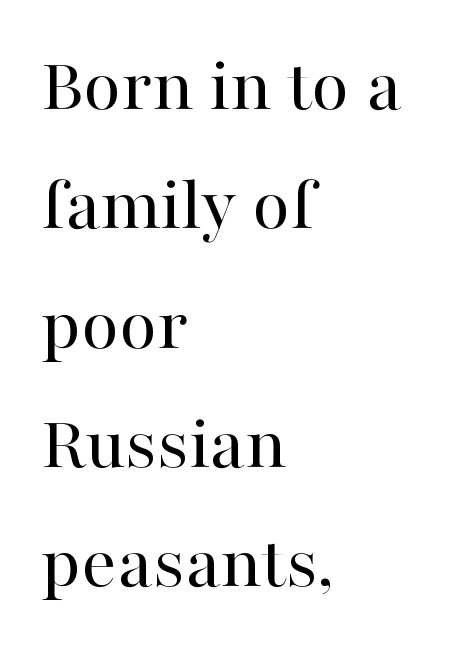
{"serif": "yes", "italic": "no", "bold": "no", "weight": "regular", "width": "normal", "stroke_contrast": "high", "x_height": "medium", "monospaced": "no", "underline": "no", "align": "left", "line_spacing": "normal", "line_spacing_ratio": 1.53, "letter_spacing": "normal", "letter_spacing_em": 0.0, "glyph_px": 78}
